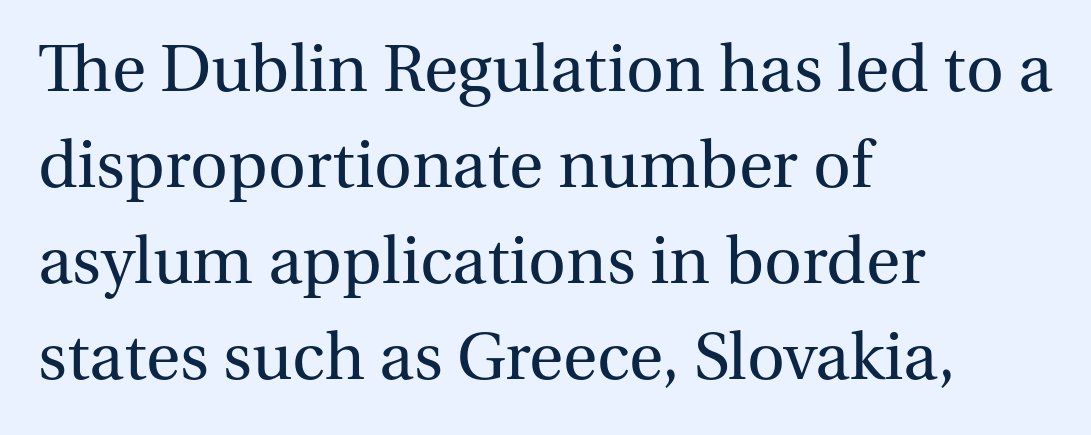
{"serif": "yes", "italic": "no", "bold": "no", "weight": "regular", "width": "normal", "stroke_contrast": "medium", "x_height": "medium", "monospaced": "no", "underline": "no", "align": "left", "line_spacing": "normal", "line_spacing_ratio": 1.37, "letter_spacing": "normal", "letter_spacing_em": 0.0, "glyph_px": 70}
